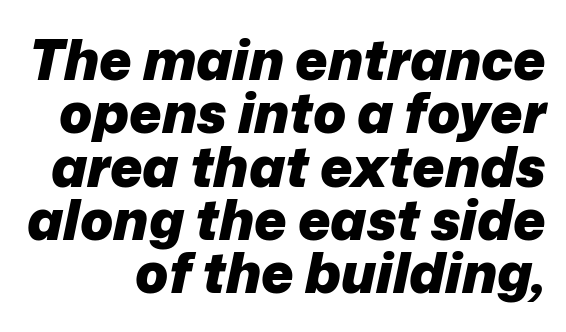
The image shows 55 px heavy type, italic (leaning right); set tight line spacing (0.97x), normal letter spacing, not underlined; low stroke contrast and a medium x-height.
